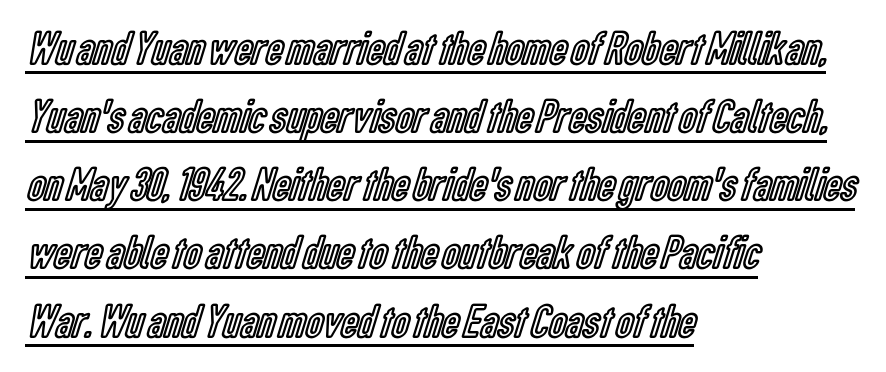
Think of a printed novel: that variable character pitch is what you see here. Short and long lines alike share a common starting point at left. The passage shown has conventional tracking throughout. Leading: standard.
